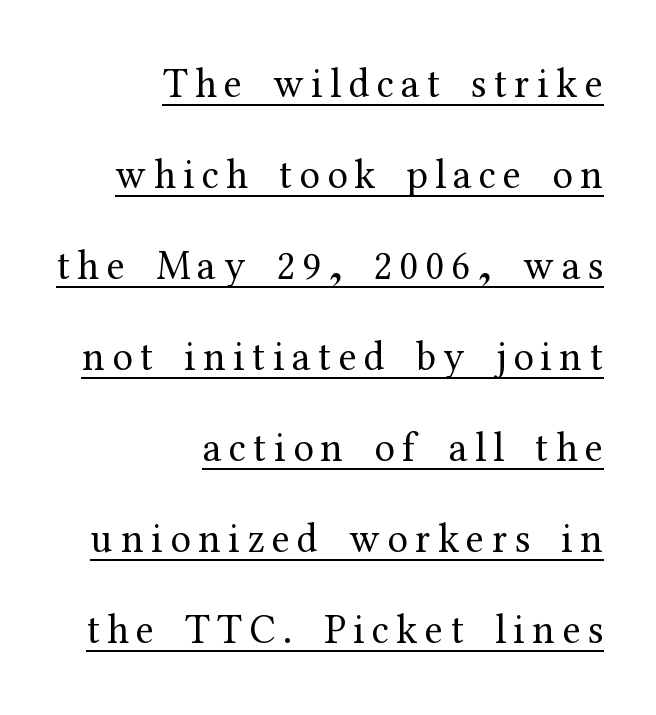
Posture: upright roman. The passage shown stacks its lines with a broad gap. Proportional: the letters do not fall into vertical columns. Each line ends at the same right margin while the left side varies. You can see a thin bar hugging the bottom of the glyphs. The face used here is seriffed, in the tradition of book romans.
